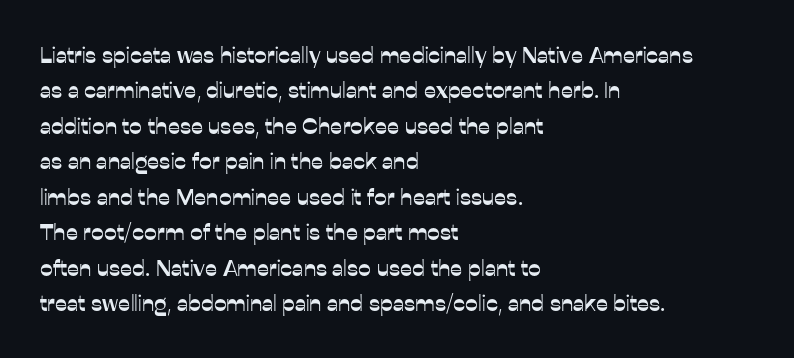
The image shows 23 px text type, upright; set left-aligned, normal line spacing (1.54x), normal letter spacing, not underlined.
